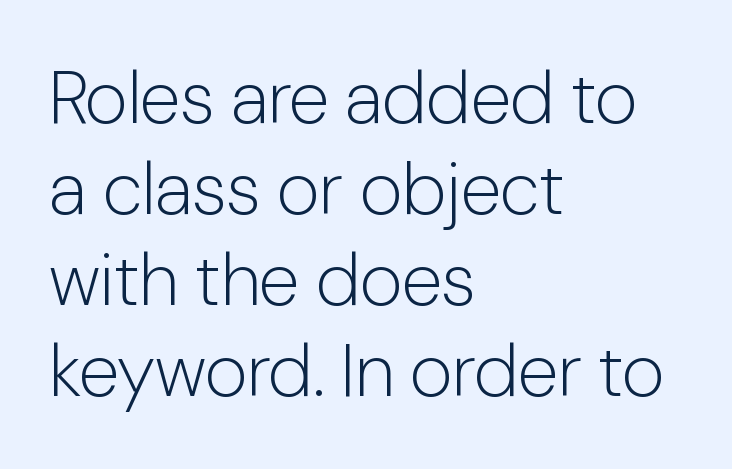
The image shows 74 px light sans-serif type, upright; set left-aligned, line spacing 1.23x, normal letter spacing, not underlined; low stroke contrast and a medium x-height.
